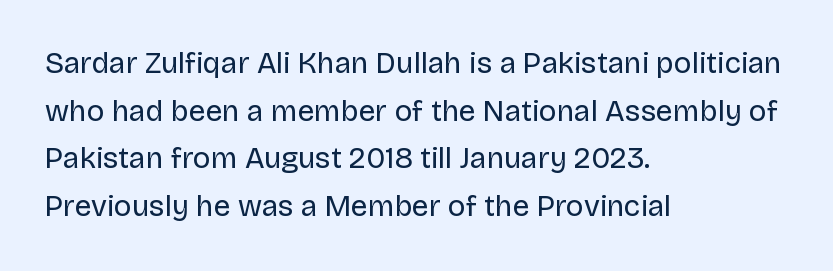
The characters are drawn with everyday or finer stroke widths. Rows of type keep a routine distance in the vertical direction. The passage shown has conventional tracking throughout. If you drew a ruler down the left edge, every line would touch it.
